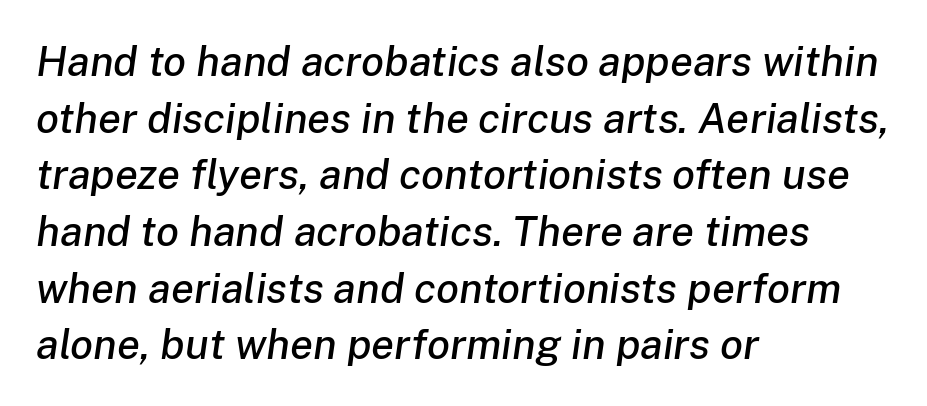
The space directly below the letters is spotless. Caption: standard tracking, unaltered. If you drew a ruler down the left edge, every line would touch it. Designer's note — italics engaged. Think of a printed novel: that variable character pitch is what you see here.
